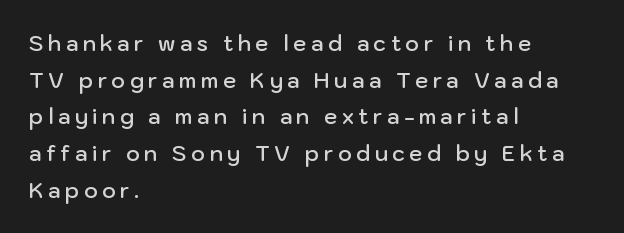
Tracking value appears strongly positive — letters spread wide. The type sits square on the baseline with zero lean. The lines in this sample share a left origin and differ only in where they stop. Bold? Not quite — semibold, heavier than regular but stopping short. Just letters on the line, the space beneath them empty.
